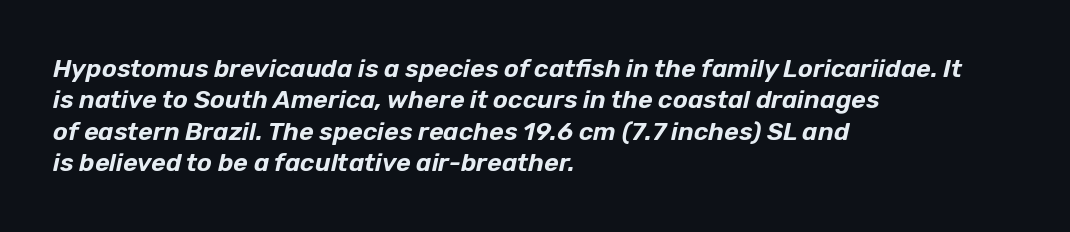
This block has exactly the height ordinary leading produces. Descender tails drop into unmarked territory. The letters are slanted; this is an italic face. Each line starts at the same left margin while the right side varies. Short note: letters normally spaced.
